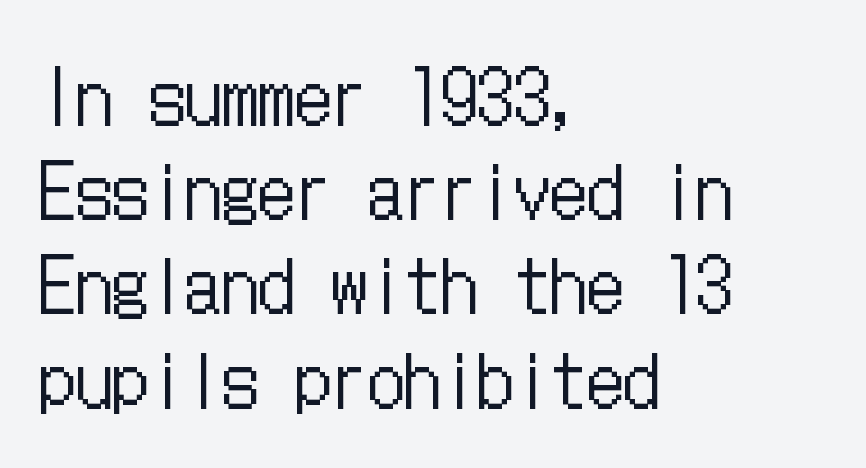
The image shows 73 px regular-weight, condensed type, upright; set left-aligned, normal line spacing (1.29x), normal letter spacing, not underlined; low stroke contrast and a medium x-height.
